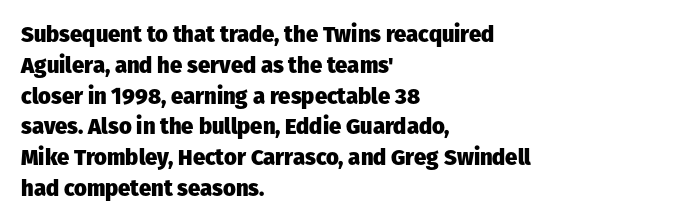
The image shows 22 px bold type, upright; set left-aligned, normal line spacing (1.4x), normal letter spacing, not underlined.
